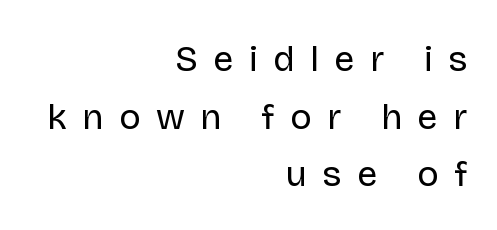
Honestly, the row spacing looks completely unremarkable. The face looks like a standard text weight, possibly lighter. Display-style spreading of the glyphs; the letterfit is very open. The specimen reads as upright at a glance. Bare-footed words on every line. The rendering anchors every line to the right-hand side.
